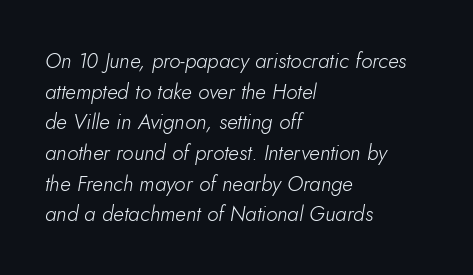
Q: Is the text bold? A: No.
Q: Is the text italic (slanted)? A: Yes, it leans right by about 10 degrees.
Q: Is the text underlined? A: No.
Q: How is the paragraph aligned? A: Left-aligned.
Q: Is the spacing between letters normal or unusually wide? A: Normal.
Q: Is the spacing between lines tight, normal or loose? A: Normal.
